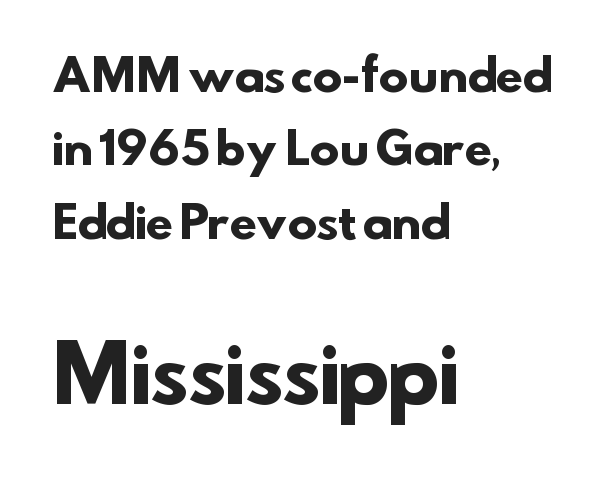
The designer gave the closing block more size than the opening block. Glance below the letters and you will spot only blank space. If you drew a ruler down the left edge, every line would touch it. Pretty heavy lettering here — definitely bold.
